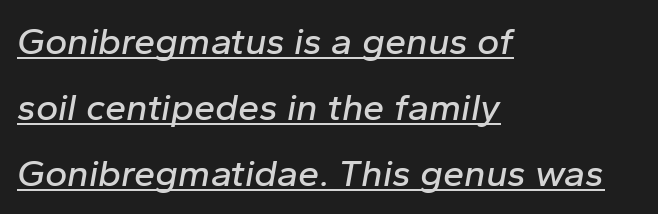
{"italic": "yes", "lean": "right", "slant_degrees": 10, "width": "normal", "stroke_contrast": "low", "x_height": "medium", "monospaced": "no", "underline": "yes", "align": "left", "line_spacing_ratio": 1.74, "letter_spacing": "normal", "letter_spacing_em": 0.0, "glyph_px": 38}
